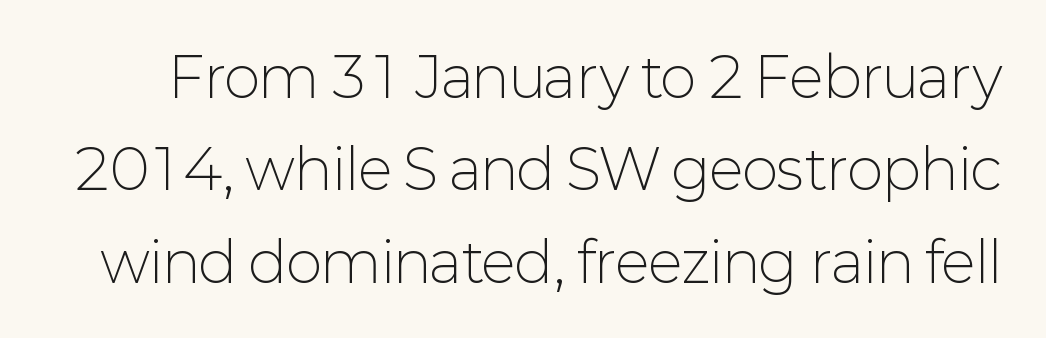
The image shows 55 px light sans-serif type, upright; set normal line spacing (1.68x), normal letter spacing, not underlined; low stroke contrast and a medium x-height.
